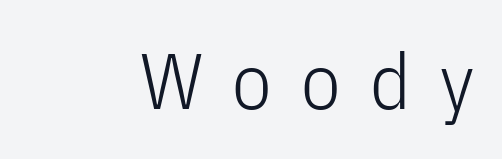
{"serif": "no", "italic": "no", "bold": "no", "weight": "light", "width": "condensed", "stroke_contrast": "low", "x_height": "medium", "monospaced": "no", "underline": "no", "align": "right", "letter_spacing": "wide", "letter_spacing_em": 0.37, "glyph_px": 79}
